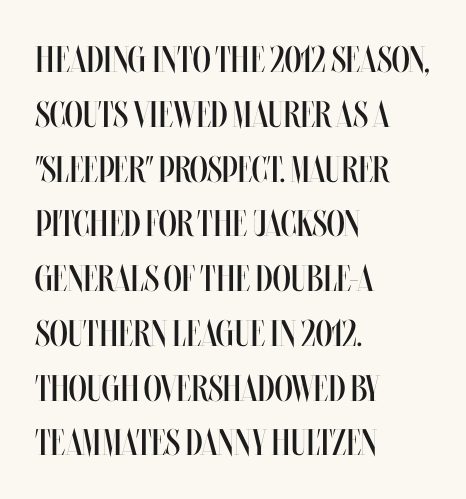
The image shows 37 px regular-weight, condensed type, upright; set left-aligned, normal line spacing (1.48x), normal letter spacing, not underlined; medium stroke contrast and a large x-height.
